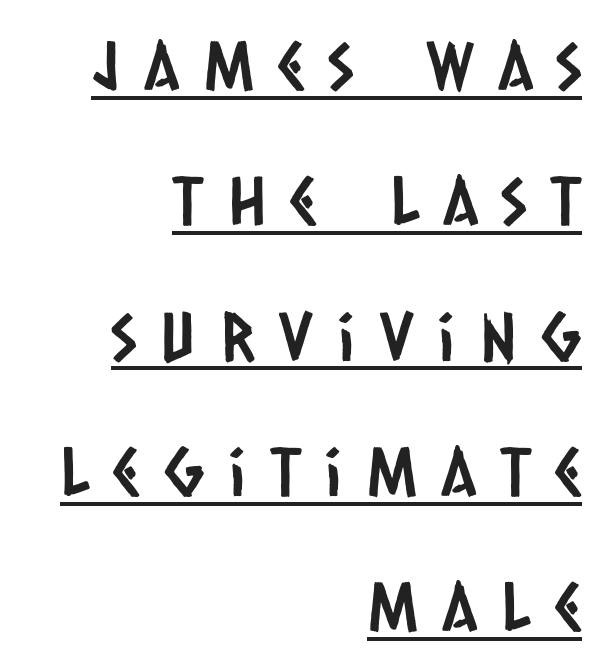
{"serif": "no", "width": "condensed", "stroke_contrast": "low", "x_height": "large", "monospaced": "no", "underline": "yes", "align": "right", "line_spacing": "loose", "line_spacing_ratio": 2.02, "letter_spacing": "wide", "letter_spacing_em": 0.37, "glyph_px": 67}
